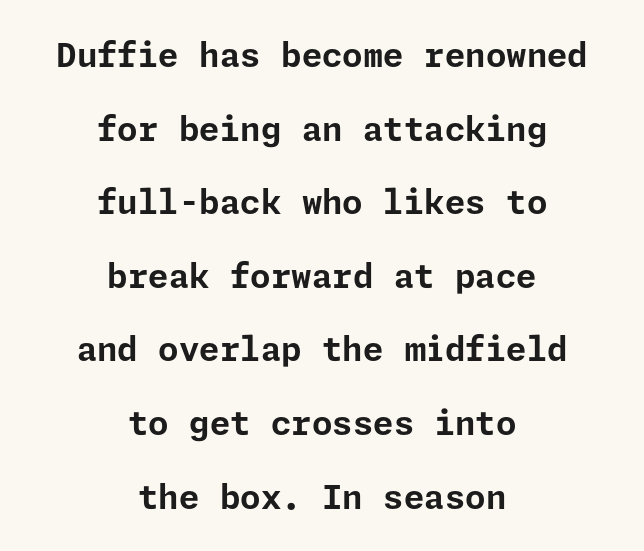
The image shows 33 px bold sans-serif type, upright; set centered, loose line spacing (2.23x), normal letter spacing, not underlined; low stroke contrast and a medium x-height.
